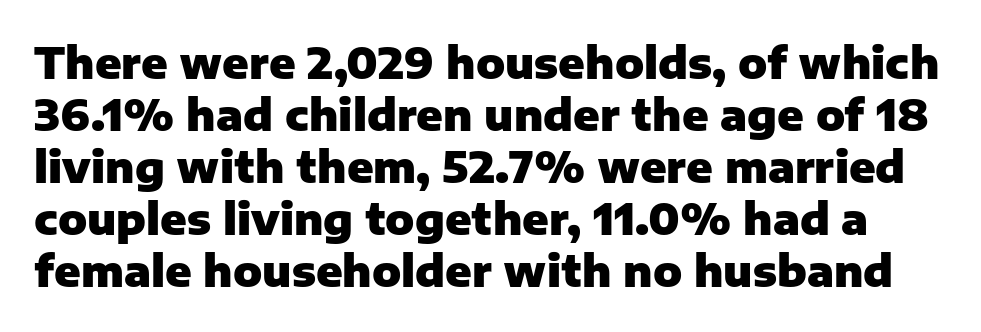
{"serif": "no", "italic": "no", "bold": "yes", "weight": "heavy", "width": "normal", "stroke_contrast": "low", "x_height": "medium", "monospaced": "no", "underline": "no", "line_spacing_ratio": 1.21, "letter_spacing": "normal", "letter_spacing_em": 0.0, "glyph_px": 43}
